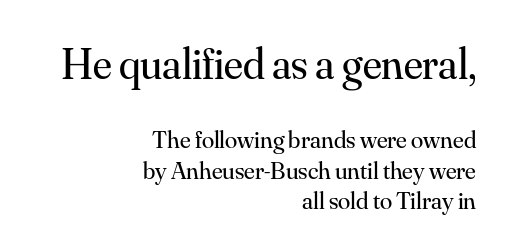
Anything drawn beneath the words? Only blank space. Right-aligned paragraph, ragged on the left. The initial chunk of copy outweighs the following chunk in type size. Upright lettering throughout.
